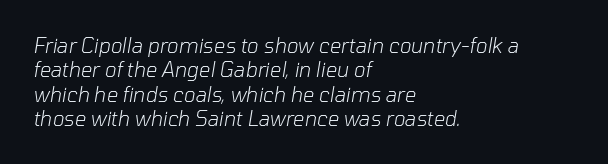
{"italic": "yes", "lean": "right", "slant_degrees": 10, "bold": "no", "underline": "no", "align": "left", "line_spacing_ratio": 1.22, "letter_spacing": "normal", "letter_spacing_em": 0.0, "glyph_px": 20}
